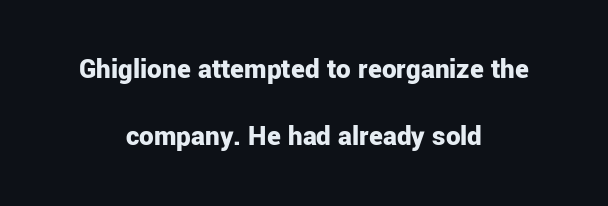
Q: Is the text bold? A: Yes.
Q: Is the text italic (slanted)? A: No, it is upright.
Q: Is the typeface a serif or a sans-serif typeface? A: Sans-serif.
Q: Is the text underlined? A: No.
Q: How is the paragraph aligned? A: Centered.
Q: Is the spacing between letters normal or unusually wide? A: Normal.
Q: Is the spacing between lines tight, normal or loose? A: Loose.
Q: Width (condensed, normal, or wide)? A: Normal.
Q: Stroke contrast? A: Low.
Q: x-height? A: Medium.
Q: Monospaced? A: No.
